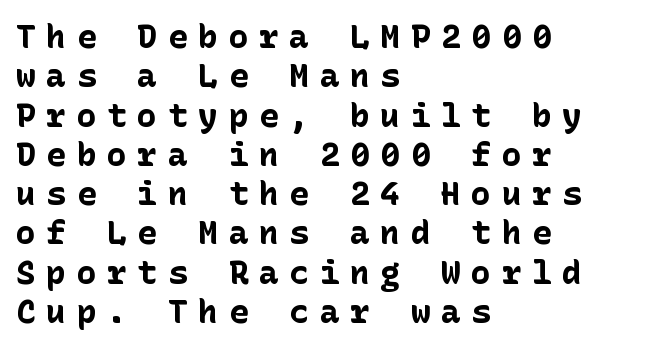
{"serif": "no", "italic": "no", "bold": "yes", "weight": "bold", "width": "normal", "stroke_contrast": "low", "x_height": "medium", "underline": "no", "align": "left", "line_spacing_ratio": 1.19, "letter_spacing": "wide", "letter_spacing_em": 0.32, "glyph_px": 33}
